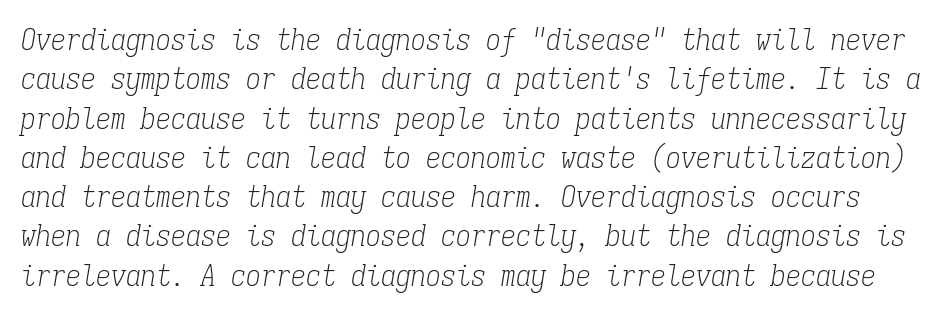
The image shows 30 px light, condensed serif type, italic (leaning right), monospaced; set normal line spacing (1.31x), normal letter spacing, not underlined; low stroke contrast and a medium x-height.
